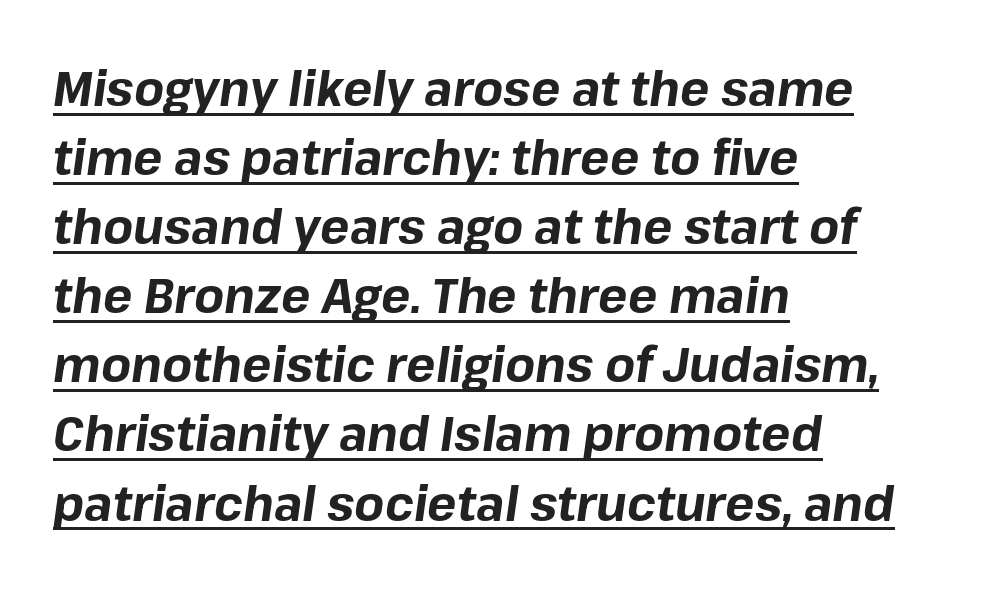
Q: Is the text bold? A: Yes.
Q: Is the text italic (slanted)? A: Yes, it leans right by about 8 degrees.
Q: Is the text underlined? A: Yes.
Q: How is the paragraph aligned? A: Left-aligned.
Q: Is the spacing between letters normal or unusually wide? A: Normal.
Q: Is the spacing between lines tight, normal or loose? A: Normal.
Q: Width (condensed, normal, or wide)? A: Normal.
Q: Stroke contrast? A: Low.
Q: x-height? A: Medium.
Q: Monospaced? A: No.
